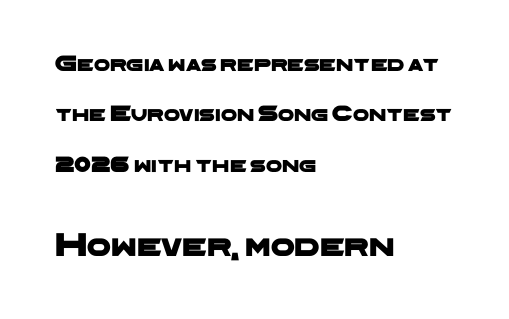
Q: Is the typeface a serif or a sans-serif typeface? A: Sans-serif.
Q: Is the text underlined? A: No.
Q: How is the paragraph aligned? A: Left-aligned.
Q: Is the spacing between letters normal or unusually wide? A: Normal.
Q: Is the spacing between lines tight, normal or loose? A: Loose.
Q: Which block of text is set in a larger size, the first (top) or the second (bottom)? A: The second (bottom) one.
Q: Width (condensed, normal, or wide)? A: Wide.
Q: Stroke contrast? A: Low.
Q: x-height? A: Medium.
Q: Monospaced? A: No.
